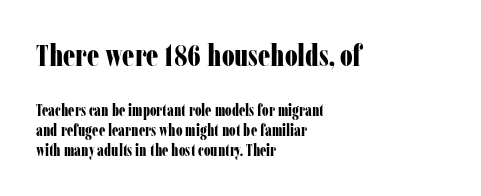
Q: Is the text bold? A: Yes.
Q: Is the text italic (slanted)? A: No, it is upright.
Q: Is the typeface a serif or a sans-serif typeface? A: Serif.
Q: Is the text underlined? A: No.
Q: How is the paragraph aligned? A: Left-aligned.
Q: Is the spacing between letters normal or unusually wide? A: Normal.
Q: Is the spacing between lines tight, normal or loose? A: Normal.
Q: Which block of text is set in a larger size, the first (top) or the second (bottom)? A: The first (top) one.
Q: Width (condensed, normal, or wide)? A: Condensed.
Q: Stroke contrast? A: Low.
Q: x-height? A: Medium.
Q: Monospaced? A: No.
